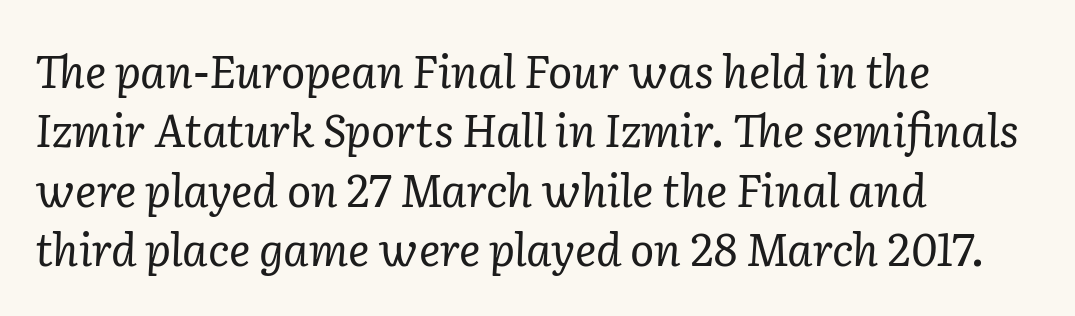
{"serif": "yes", "italic": "yes", "lean": "right", "slant_degrees": 2, "bold": "no", "weight": "regular", "width": "normal", "stroke_contrast": "low", "x_height": "medium", "monospaced": "no", "underline": "no", "align": "left", "line_spacing": "normal", "line_spacing_ratio": 1.32, "letter_spacing": "normal", "letter_spacing_em": 0.0, "glyph_px": 45}
